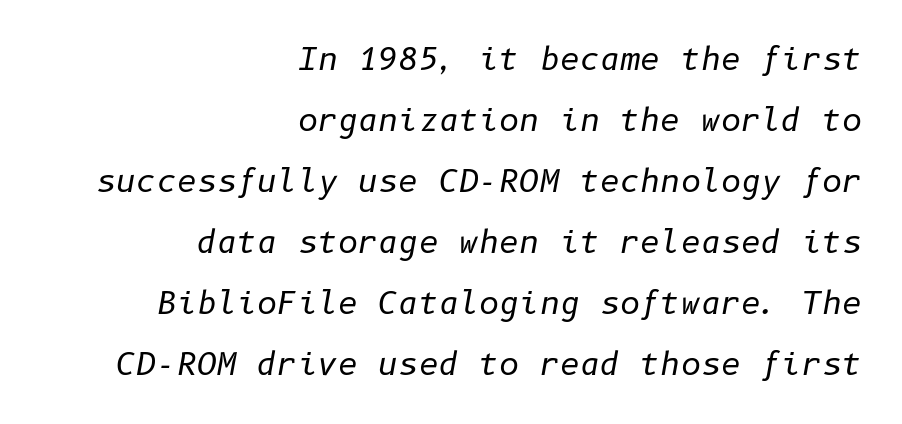
Q: Is the text bold? A: No.
Q: Is the text italic (slanted)? A: Yes, it leans right by about 10 degrees.
Q: Is the text underlined? A: No.
Q: How is the paragraph aligned? A: Right-aligned.
Q: Is the spacing between letters normal or unusually wide? A: Normal.
Q: Is the spacing between lines tight, normal or loose? A: Loose.
Q: Width (condensed, normal, or wide)? A: Normal.
Q: Stroke contrast? A: Low.
Q: x-height? A: Medium.
